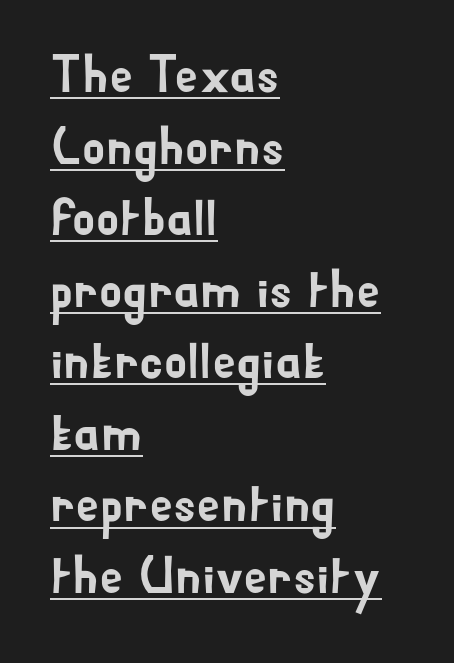
{"serif": "no", "italic": "no", "width": "normal", "stroke_contrast": "low", "x_height": "small", "monospaced": "no", "underline": "yes", "align": "left", "line_spacing": "normal", "line_spacing_ratio": 1.35, "letter_spacing": "normal", "letter_spacing_em": 0.0, "glyph_px": 53}
